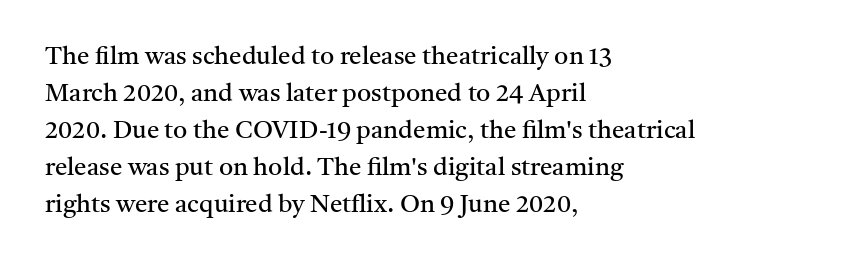
A typesetter would call this leading conventional body-copy spacing. Descender tails drop into unmarked territory. Visually the block forms a straight wall on the left and a jagged coastline on the right. Do the letters lean? They stand straight.
